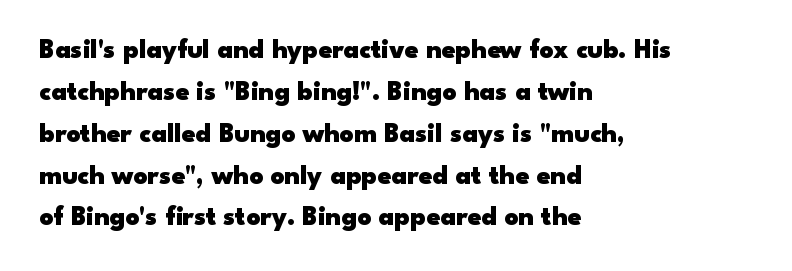
Q: Is the text bold? A: Yes.
Q: Is the text italic (slanted)? A: No, it is upright.
Q: Is the text underlined? A: No.
Q: How is the paragraph aligned? A: Left-aligned.
Q: Is the spacing between letters normal or unusually wide? A: Normal.
Q: Is the spacing between lines tight, normal or loose? A: Normal.
